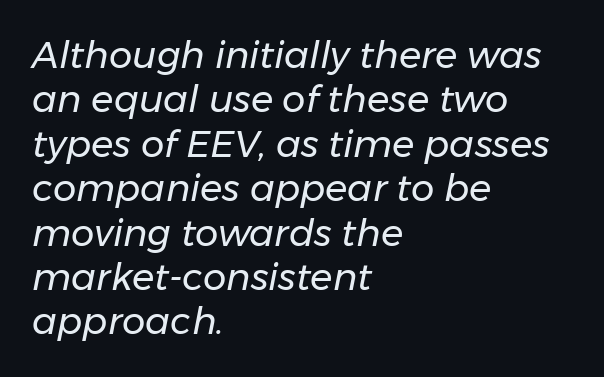
Q: Is the text bold? A: No.
Q: Is the text italic (slanted)? A: Yes, it leans right by about 11 degrees.
Q: Is the text underlined? A: No.
Q: How is the paragraph aligned? A: Left-aligned.
Q: Is the spacing between letters normal or unusually wide? A: Normal.
Q: Width (condensed, normal, or wide)? A: Normal.
Q: Stroke contrast? A: Low.
Q: x-height? A: Medium.
Q: Monospaced? A: No.
